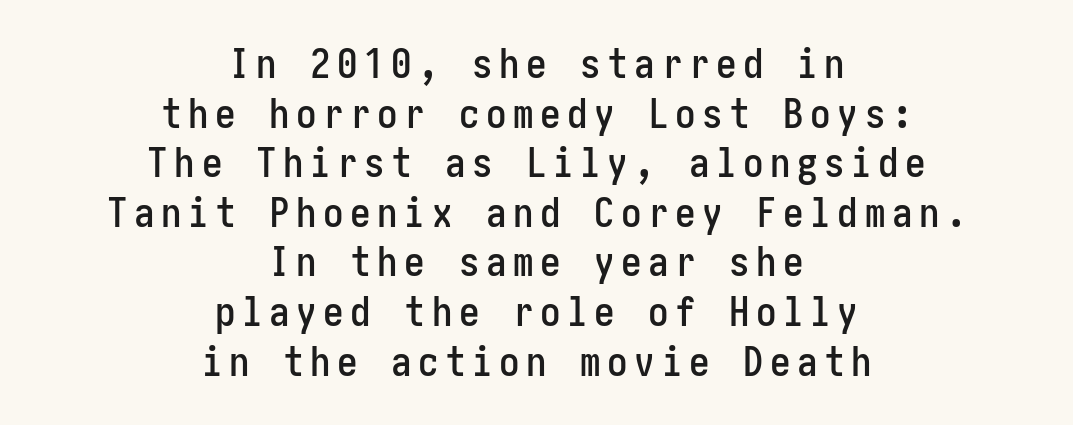
When letters stand straight like this, we call the style roman or upright. Only glyphs here, with clear space below each row. The type family on display is of the sans-serif kind. Leftover space on each line is divided equally before and after the words.
